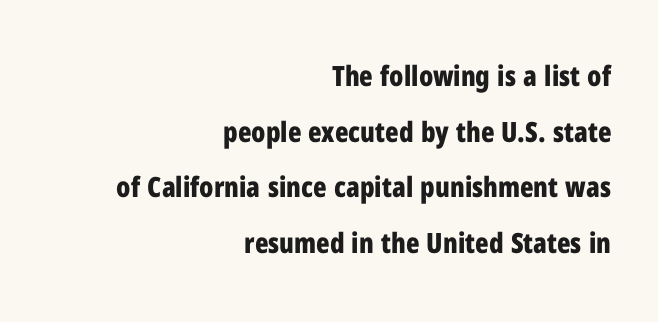
Q: Is the text bold? A: Yes.
Q: Is the text italic (slanted)? A: No, it is upright.
Q: Is the typeface a serif or a sans-serif typeface? A: Sans-serif.
Q: Is the text underlined? A: No.
Q: How is the paragraph aligned? A: Right-aligned.
Q: Is the spacing between letters normal or unusually wide? A: Normal.
Q: Is the spacing between lines tight, normal or loose? A: Loose.
Q: Width (condensed, normal, or wide)? A: Condensed.
Q: Stroke contrast? A: Low.
Q: x-height? A: Medium.
Q: Monospaced? A: No.
